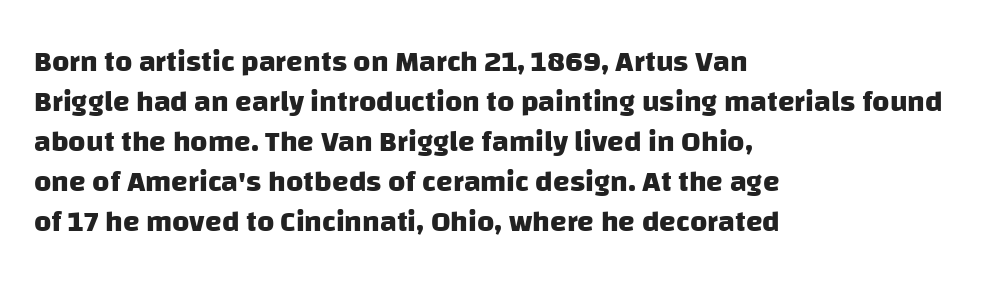
Caption: bold face, heavy strokes. Proportional: the letters do not fall into vertical columns. The setting favours the left margin, as ordinary paragraphs usually do. No word sits above an underline.
